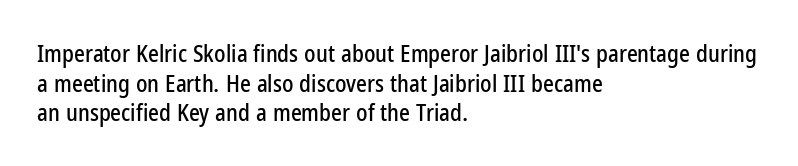
Descenders are the only things crossing below the line. A classic flush-left, rag-right setting is used for this passage. Upright lettering throughout. Quick note: interline space is typical. Letter spacing: default.
